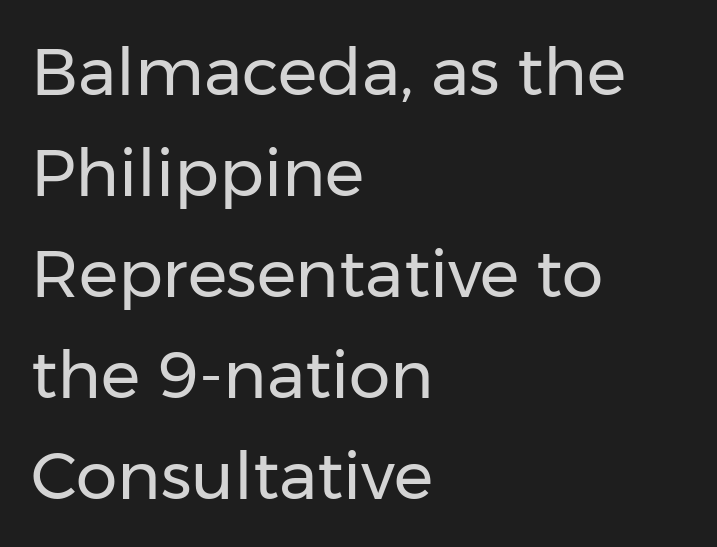
Q: Is the text bold? A: No.
Q: Is the text italic (slanted)? A: No, it is upright.
Q: Is the typeface a serif or a sans-serif typeface? A: Sans-serif.
Q: Is the text underlined? A: No.
Q: How is the paragraph aligned? A: Left-aligned.
Q: Is the spacing between letters normal or unusually wide? A: Normal.
Q: Is the spacing between lines tight, normal or loose? A: Normal.
Q: Width (condensed, normal, or wide)? A: Normal.
Q: Stroke contrast? A: Low.
Q: x-height? A: Medium.
Q: Monospaced? A: No.
